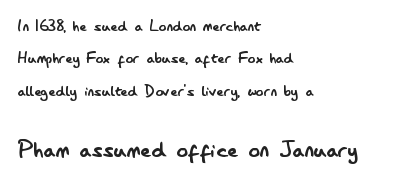
Q: Is the text bold? A: No.
Q: Is the text italic (slanted)? A: No, it is upright.
Q: Is the typeface a serif or a sans-serif typeface? A: Sans-serif.
Q: Is the text underlined? A: No.
Q: How is the paragraph aligned? A: Left-aligned.
Q: Is the spacing between letters normal or unusually wide? A: Normal.
Q: Which block of text is set in a larger size, the first (top) or the second (bottom)? A: The second (bottom) one.
Q: Width (condensed, normal, or wide)? A: Condensed.
Q: Stroke contrast? A: Low.
Q: x-height? A: Small.
Q: Monospaced? A: No.
